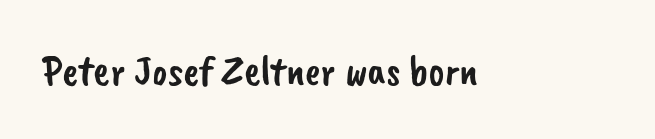
The image shows 43 px sans-serif type; set normal letter spacing, not underlined; low stroke contrast and a small x-height.
